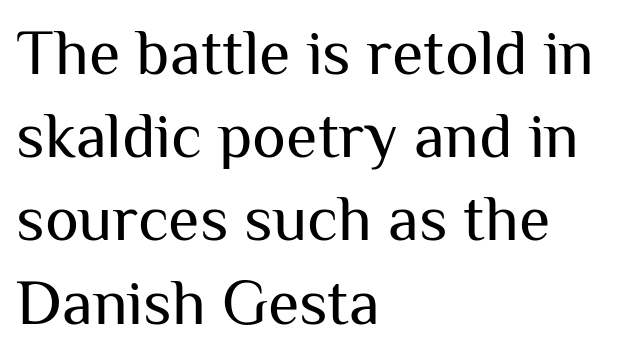
{"serif": "no", "italic": "no", "bold": "no", "weight": "regular", "width": "normal", "stroke_contrast": "medium", "x_height": "medium", "monospaced": "no", "underline": "no", "align": "left", "line_spacing": "normal", "line_spacing_ratio": 1.3, "letter_spacing": "normal", "letter_spacing_em": 0.0, "glyph_px": 64}
